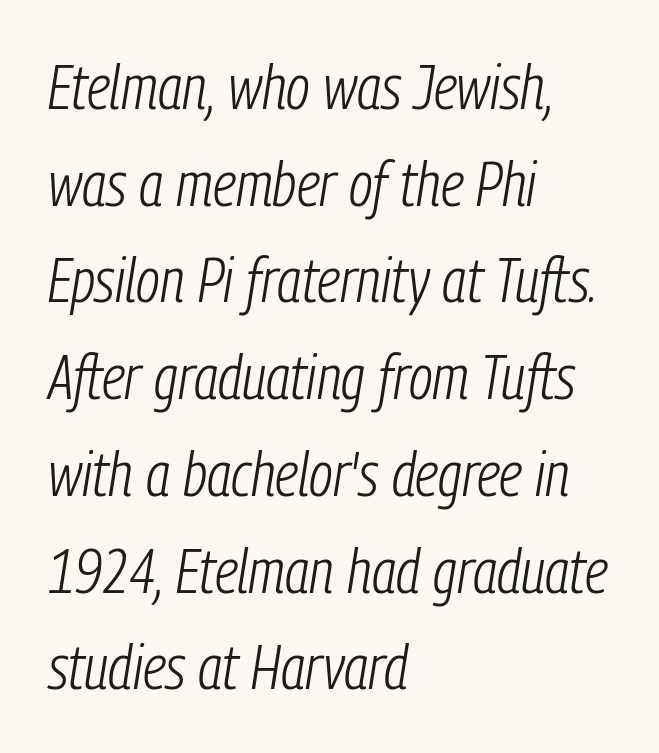
Q: Is the text bold? A: No.
Q: Is the text italic (slanted)? A: Yes, it leans right by about 9 degrees.
Q: Is the text underlined? A: No.
Q: How is the paragraph aligned? A: Left-aligned.
Q: Is the spacing between letters normal or unusually wide? A: Normal.
Q: Is the spacing between lines tight, normal or loose? A: Normal.
Q: Width (condensed, normal, or wide)? A: Condensed.
Q: Stroke contrast? A: Low.
Q: x-height? A: Medium.
Q: Monospaced? A: No.
